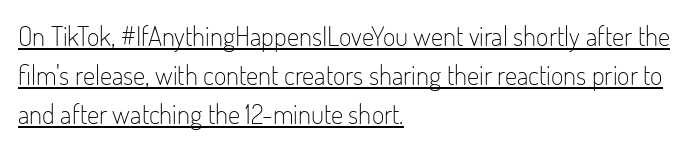
The image shows 27 px text type, upright; set left-aligned, normal line spacing (1.45x), normal letter spacing, underlined.
